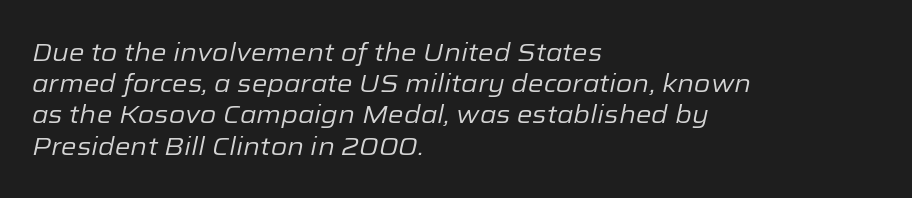
The image shows 25 px text type, italic (leaning right); set left-aligned, normal line spacing (1.25x), normal letter spacing, not underlined.
